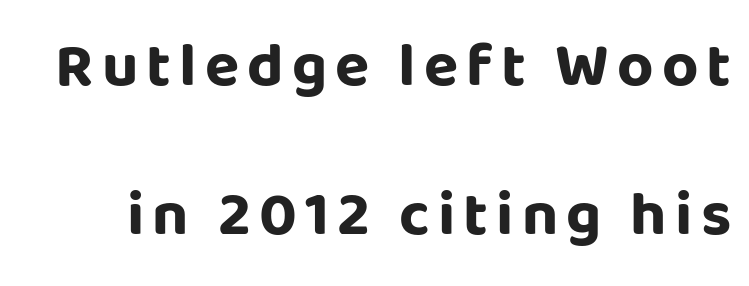
Q: Is the text bold? A: Yes.
Q: Is the text italic (slanted)? A: No, it is upright.
Q: Is the typeface a serif or a sans-serif typeface? A: Sans-serif.
Q: Is the text underlined? A: No.
Q: Is the spacing between lines tight, normal or loose? A: Loose.
Q: Width (condensed, normal, or wide)? A: Normal.
Q: Stroke contrast? A: Low.
Q: x-height? A: Large.
Q: Monospaced? A: No.
